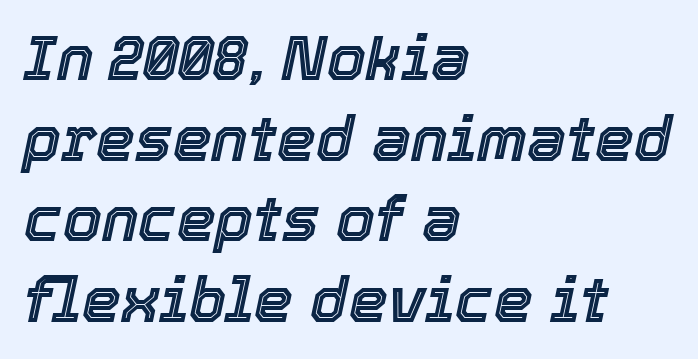
Q: Is the text italic (slanted)? A: Yes, it leans right by about 12 degrees.
Q: Is the text underlined? A: No.
Q: How is the paragraph aligned? A: Left-aligned.
Q: Is the spacing between letters normal or unusually wide? A: Normal.
Q: Is the spacing between lines tight, normal or loose? A: Normal.
Q: Width (condensed, normal, or wide)? A: Normal.
Q: x-height? A: Medium.
Q: Monospaced? A: No.
